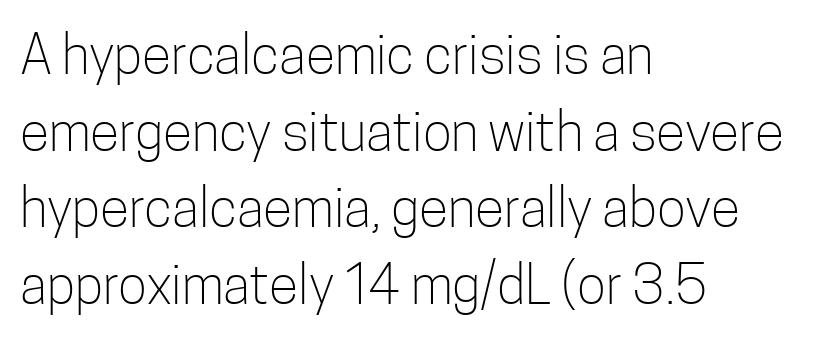
{"serif": "no", "italic": "no", "bold": "no", "weight": "light", "width": "condensed", "stroke_contrast": "low", "x_height": "medium", "monospaced": "no", "underline": "no", "align": "left", "line_spacing": "normal", "line_spacing_ratio": 1.42, "letter_spacing": "normal", "letter_spacing_em": 0.0, "glyph_px": 54}
